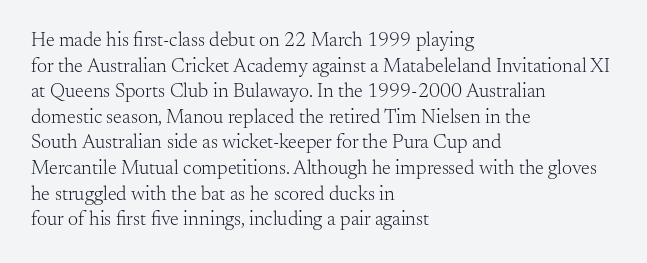
Q: Is the text bold? A: No.
Q: Is the text italic (slanted)? A: No, it is upright.
Q: Is the text underlined? A: No.
Q: How is the paragraph aligned? A: Left-aligned.
Q: Is the spacing between letters normal or unusually wide? A: Normal.
Q: Is the spacing between lines tight, normal or loose? A: Normal.
